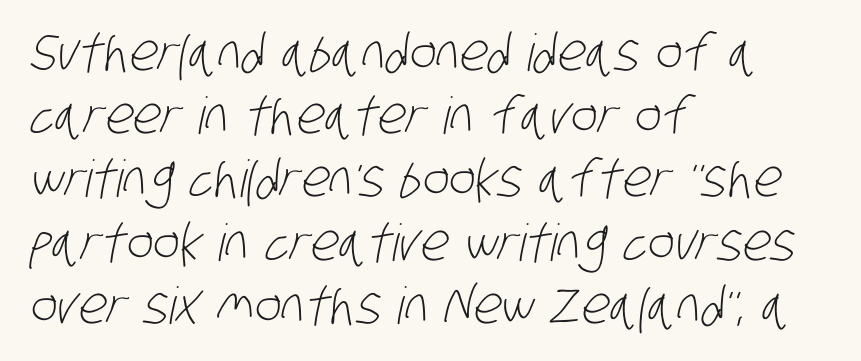
The image shows 51 px light, condensed sans-serif type; set left-aligned, line spacing 1.24x, normal letter spacing, not underlined; low stroke contrast and a large x-height.
